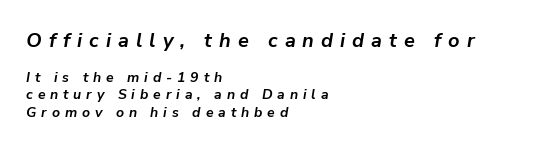
Q: Is the text bold? A: Yes.
Q: Is the text italic (slanted)? A: Yes, it leans right by about 9 degrees.
Q: Is the text underlined? A: No.
Q: How is the paragraph aligned? A: Left-aligned.
Q: Is the spacing between letters normal or unusually wide? A: Unusually wide.
Q: Is the spacing between lines tight, normal or loose? A: Normal.
Q: Which block of text is set in a larger size, the first (top) or the second (bottom)? A: The first (top) one.
